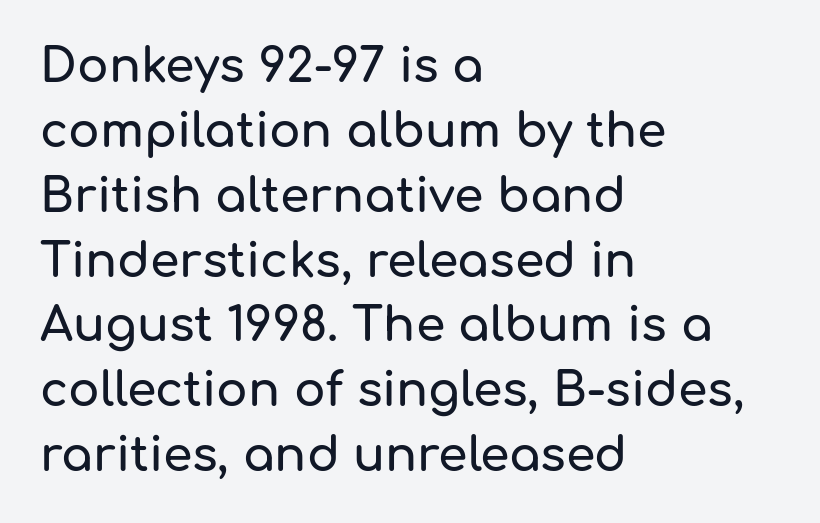
Q: Is the text italic (slanted)? A: No, it is upright.
Q: Is the typeface a serif or a sans-serif typeface? A: Sans-serif.
Q: Is the text underlined? A: No.
Q: How is the paragraph aligned? A: Left-aligned.
Q: Is the spacing between letters normal or unusually wide? A: Normal.
Q: Is the spacing between lines tight, normal or loose? A: Normal.
Q: Width (condensed, normal, or wide)? A: Normal.
Q: Stroke contrast? A: Low.
Q: x-height? A: Medium.
Q: Monospaced? A: No.
